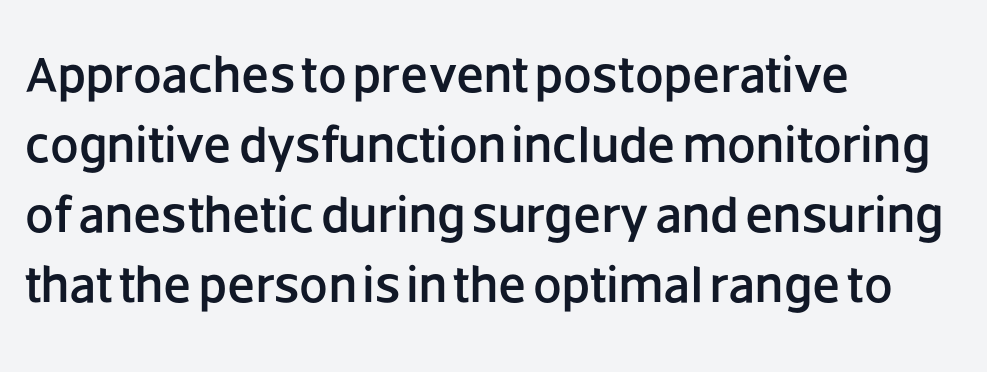
The rendering uses natural spacing where letterforms have individual widths. Nope, not italic — everything's standing straight. Notice how the passage keeps a crisp vertical edge on the left only. The letters sit at their default tracking, neither squeezed nor spread. Beneath every word, the page is bare.
